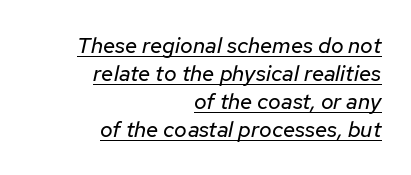
{"italic": "yes", "lean": "right", "slant_degrees": 12, "bold": "no", "underline": "yes", "align": "right", "line_spacing": "normal", "line_spacing_ratio": 1.28, "letter_spacing": "normal", "letter_spacing_em": 0.0, "glyph_px": 22}
